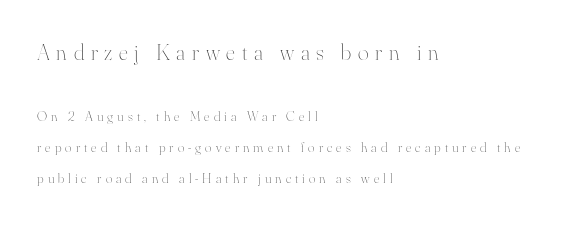
{"italic": "no", "bold": "no", "underline": "no", "align": "left", "line_spacing": "loose", "line_spacing_ratio": 2.23, "letter_spacing": "wide", "letter_spacing_em": 0.29, "larger_block": "first", "size_ratio": 1.64, "glyph_px": 23}
